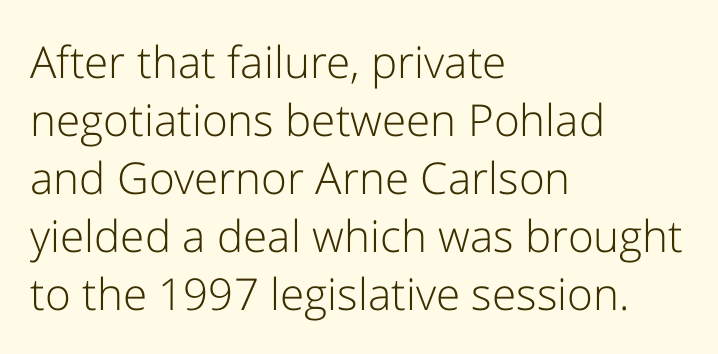
The image shows 44 px light sans-serif type, upright; set left-aligned, normal line spacing (1.32x), normal letter spacing, not underlined; low stroke contrast and a medium x-height.
